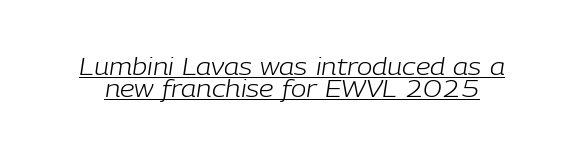
{"italic": "yes", "lean": "right", "slant_degrees": 9, "bold": "no", "underline": "yes", "line_spacing": "tight", "line_spacing_ratio": 0.96, "letter_spacing": "normal", "letter_spacing_em": 0.0, "glyph_px": 23}
